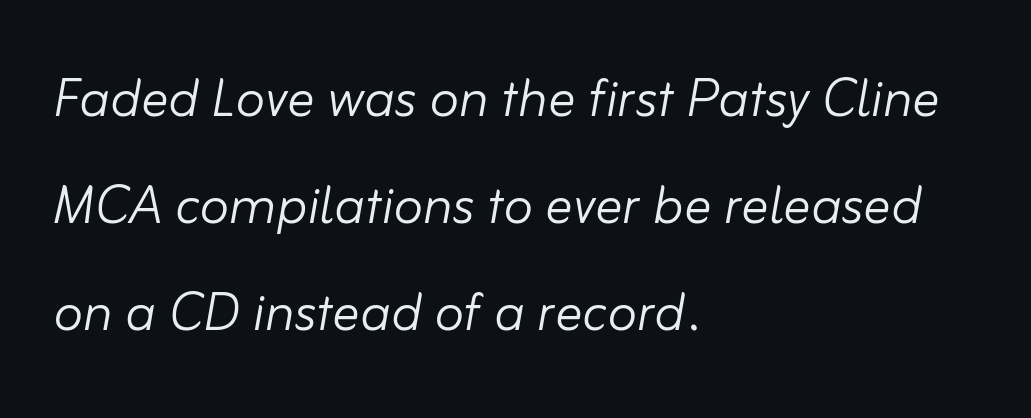
The image shows 68 px light type, italic (leaning right); set left-aligned, normal line spacing (1.57x), normal letter spacing, not underlined; low stroke contrast and a small x-height.
